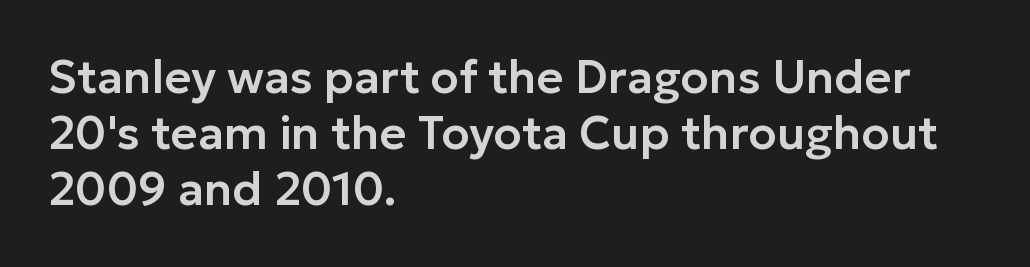
The image shows 46 px sans-serif type, upright; set left-aligned, line spacing 1.22x, normal letter spacing, not underlined; low stroke contrast and a medium x-height.
